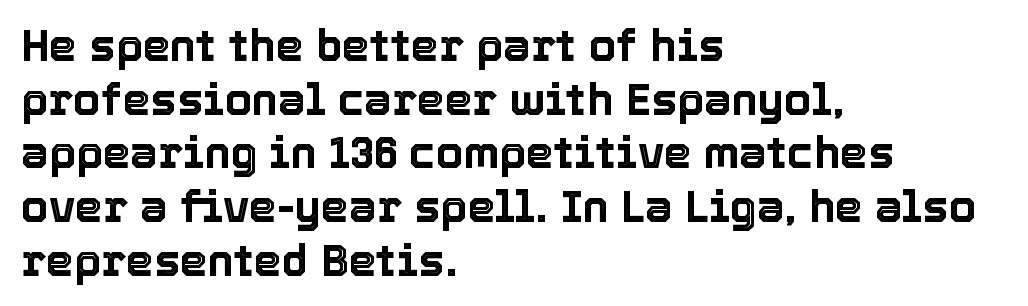
It's the straight-up-and-down kind of type. The foot of each line stays bare and open. The passage shown is typed in a proportional face where columns would drift. Default kerning and tracking; the words read as compact shapes.
